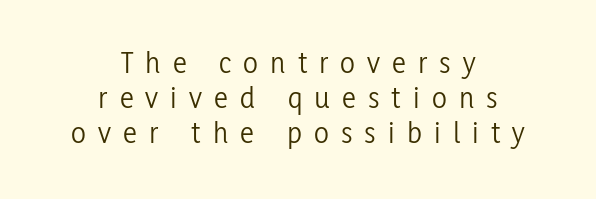
The image shows 31 px light, condensed sans-serif type, upright; set centered, tight line spacing (1.13x), unusually wide letter spacing (+0.39 em), not underlined; low stroke contrast and a medium x-height.
